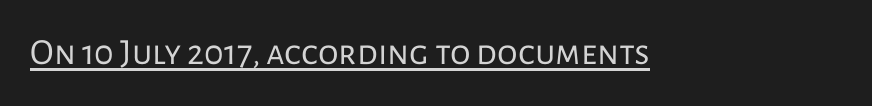
The typography opts for an upright posture over an oblique one. Words appear dense and cohesive because spacing is normal. The passage shown is underscored from start to finish. This is sans-serif lettering, the kind often seen on screens and signage. The rendering uses natural spacing where letterforms have individual widths. Stroke thickness stays within the range of a standard reading face or lighter.
